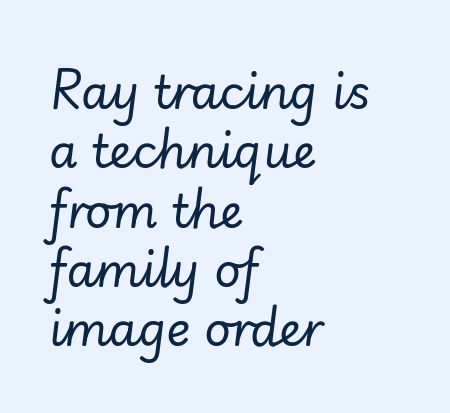
Q: Is the text bold? A: No.
Q: Is the text italic (slanted)? A: Yes, it leans right by about 7 degrees.
Q: Is the text underlined? A: No.
Q: How is the paragraph aligned? A: Left-aligned.
Q: Is the spacing between letters normal or unusually wide? A: Normal.
Q: Is the spacing between lines tight, normal or loose? A: Normal.
Q: Width (condensed, normal, or wide)? A: Normal.
Q: Stroke contrast? A: Low.
Q: x-height? A: Small.
Q: Monospaced? A: No.
